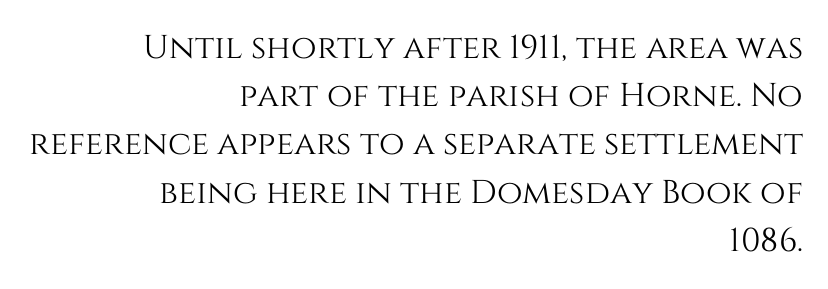
Q: Is the text italic (slanted)? A: No, it is upright.
Q: Is the text underlined? A: No.
Q: How is the paragraph aligned? A: Right-aligned.
Q: Is the spacing between letters normal or unusually wide? A: Normal.
Q: Is the spacing between lines tight, normal or loose? A: Normal.
Q: Width (condensed, normal, or wide)? A: Normal.
Q: Stroke contrast? A: Medium.
Q: x-height? A: Large.
Q: Monospaced? A: No.
